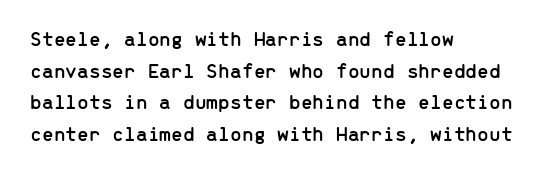
Q: Is the text italic (slanted)? A: No, it is upright.
Q: Is the text underlined? A: No.
Q: How is the paragraph aligned? A: Left-aligned.
Q: Is the spacing between letters normal or unusually wide? A: Normal.
Q: Is the spacing between lines tight, normal or loose? A: Normal.
